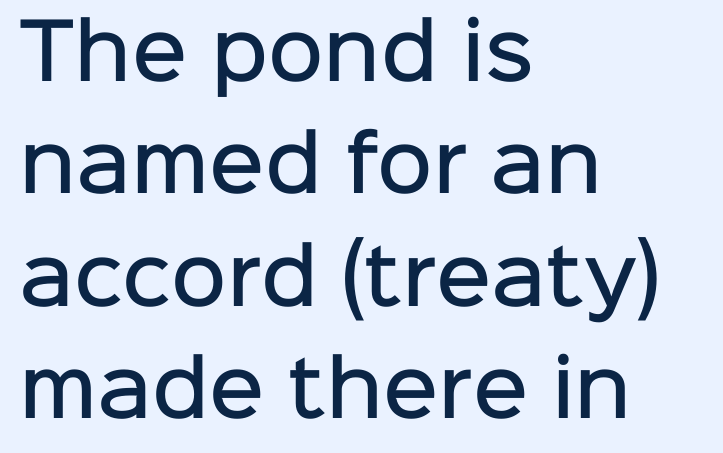
The image shows 76 px semibold sans-serif type, upright; set left-aligned, normal line spacing (1.48x), normal letter spacing, not underlined; low stroke contrast and a medium x-height.
